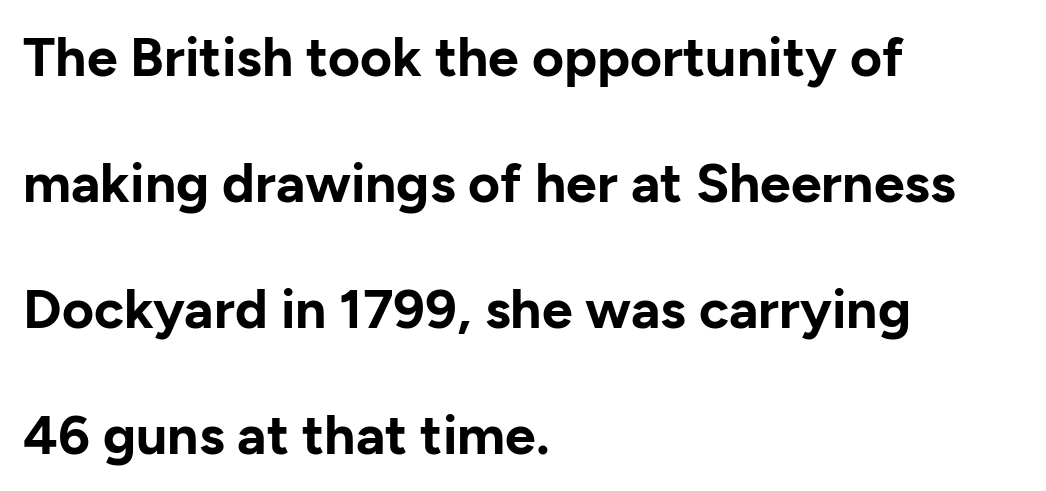
The image shows 55 px bold sans-serif type, upright; set left-aligned, loose line spacing (2.29x), normal letter spacing, not underlined; low stroke contrast and a medium x-height.
